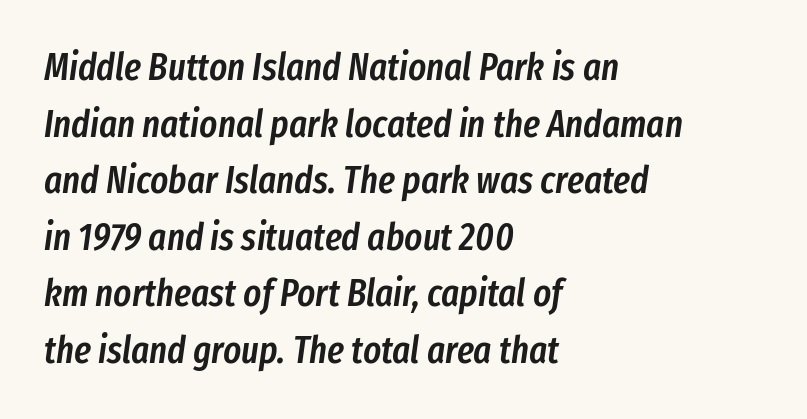
Tracking here is standard; glyphs follow each other at the usual distance. How heavy is the stroke? Medium-heavy — a semibold, shy of bold. The baseline area is clear. How would I describe the line gaps? Plain and ordinary. Teacher's note: observe the even left margin — that is flush-left alignment. Do the characters align in a grid? No, the font is proportional.
